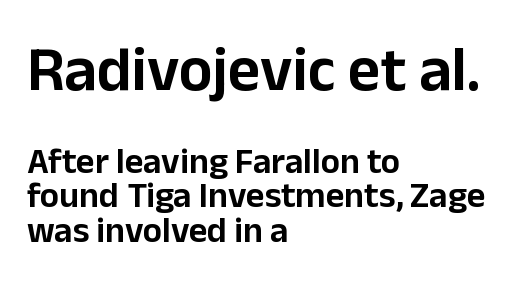
{"serif": "no", "italic": "no", "width": "normal", "stroke_contrast": "low", "x_height": "medium", "monospaced": "no", "underline": "no", "align": "left", "line_spacing": "tight", "line_spacing_ratio": 0.95, "letter_spacing": "normal", "letter_spacing_em": 0.0, "larger_block": "first", "size_ratio": 1.75, "glyph_px": 63}
